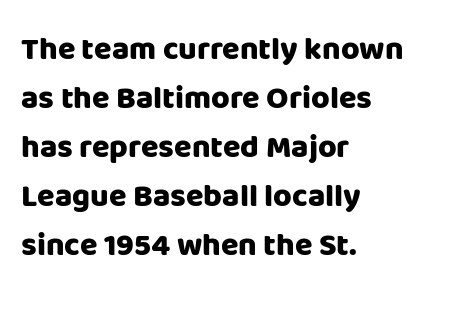
Q: Is the text bold? A: Yes.
Q: Is the text italic (slanted)? A: No, it is upright.
Q: Is the typeface a serif or a sans-serif typeface? A: Sans-serif.
Q: Is the text underlined? A: No.
Q: How is the paragraph aligned? A: Left-aligned.
Q: Is the spacing between letters normal or unusually wide? A: Normal.
Q: Is the spacing between lines tight, normal or loose? A: Normal.
Q: Width (condensed, normal, or wide)? A: Normal.
Q: Stroke contrast? A: Low.
Q: x-height? A: Large.
Q: Monospaced? A: No.
